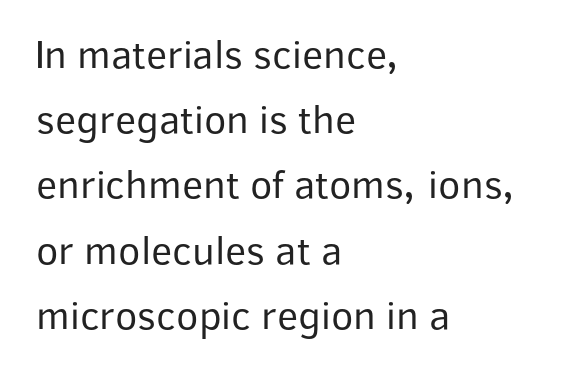
{"serif": "no", "italic": "no", "bold": "no", "weight": "regular", "width": "normal", "stroke_contrast": "low", "x_height": "medium", "monospaced": "no", "underline": "no", "align": "left", "line_spacing": "normal", "line_spacing_ratio": 1.59, "letter_spacing": "normal", "letter_spacing_em": 0.0, "glyph_px": 41}
